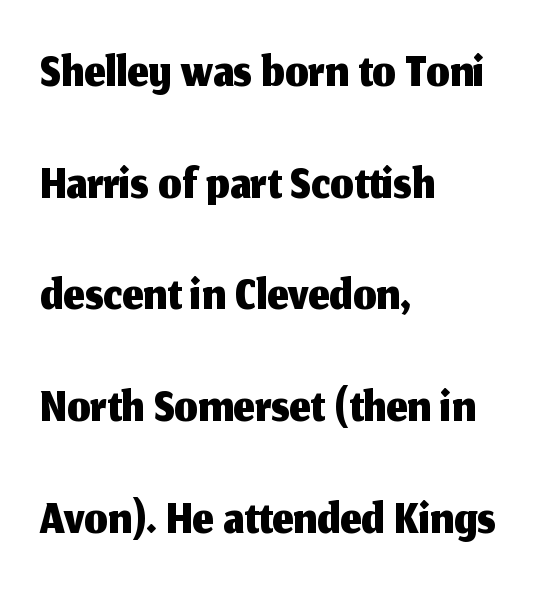
{"serif": "no", "italic": "no", "width": "normal", "stroke_contrast": "medium", "x_height": "medium", "monospaced": "no", "underline": "no", "align": "left", "line_spacing": "normal", "line_spacing_ratio": 1.51, "letter_spacing": "normal", "letter_spacing_em": 0.0, "glyph_px": 74}
